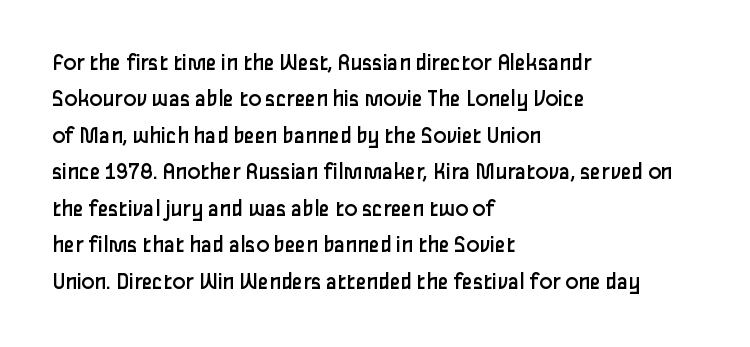
The foot of each line stays bare and open. These lines stack with their left ends in a neat column. Italic: no, the glyphs are upright roman. These lines sit exactly where default settings would place them.
